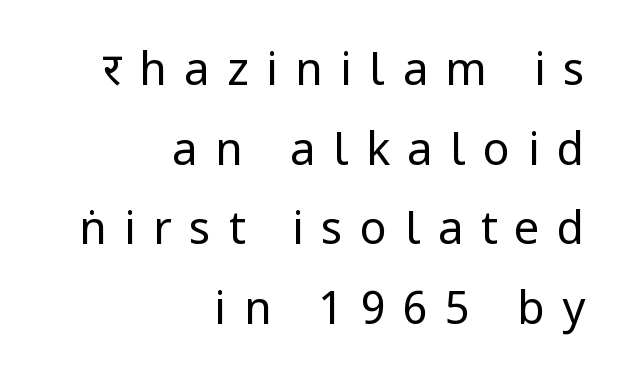
Q: Is the text bold? A: No.
Q: Is the text italic (slanted)? A: No, it is upright.
Q: Is the typeface a serif or a sans-serif typeface? A: Sans-serif.
Q: Is the text underlined? A: No.
Q: How is the paragraph aligned? A: Right-aligned.
Q: Is the spacing between letters normal or unusually wide? A: Unusually wide.
Q: Width (condensed, normal, or wide)? A: Condensed.
Q: Stroke contrast? A: Low.
